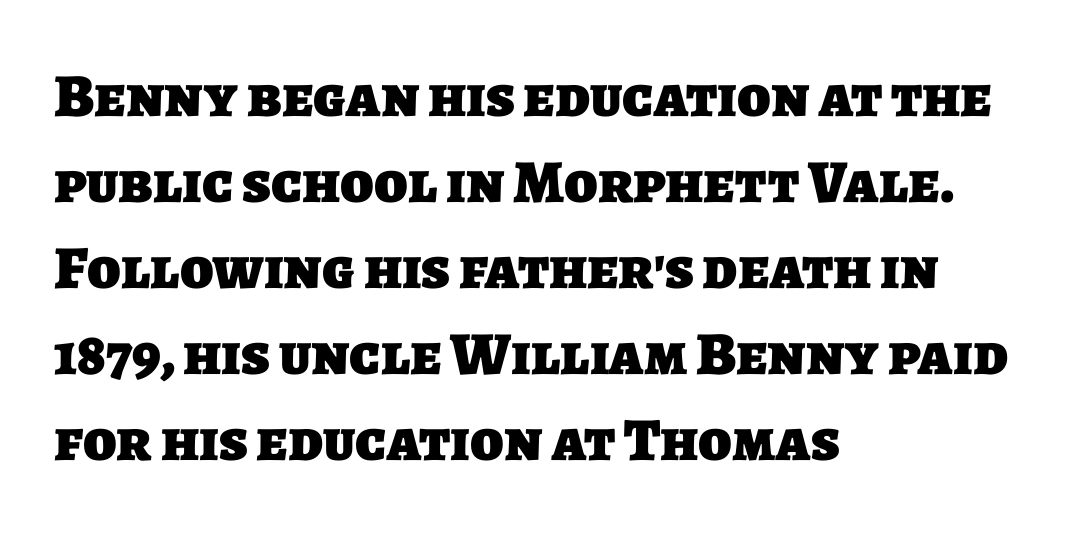
The image shows 61 px heavy sans-serif type; set left-aligned, normal line spacing (1.41x), normal letter spacing, not underlined; low stroke contrast and a large x-height.
